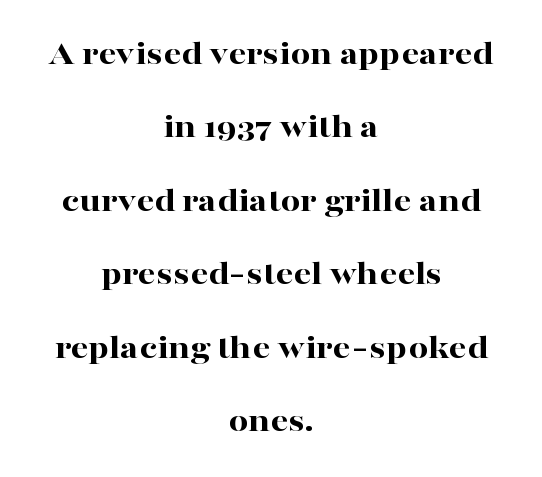
Q: Is the text bold? A: Yes.
Q: Is the text italic (slanted)? A: No, it is upright.
Q: Is the typeface a serif or a sans-serif typeface? A: Serif.
Q: Is the text underlined? A: No.
Q: How is the paragraph aligned? A: Centered.
Q: Is the spacing between letters normal or unusually wide? A: Normal.
Q: Is the spacing between lines tight, normal or loose? A: Loose.
Q: Width (condensed, normal, or wide)? A: Wide.
Q: Stroke contrast? A: High.
Q: x-height? A: Medium.
Q: Monospaced? A: No.
